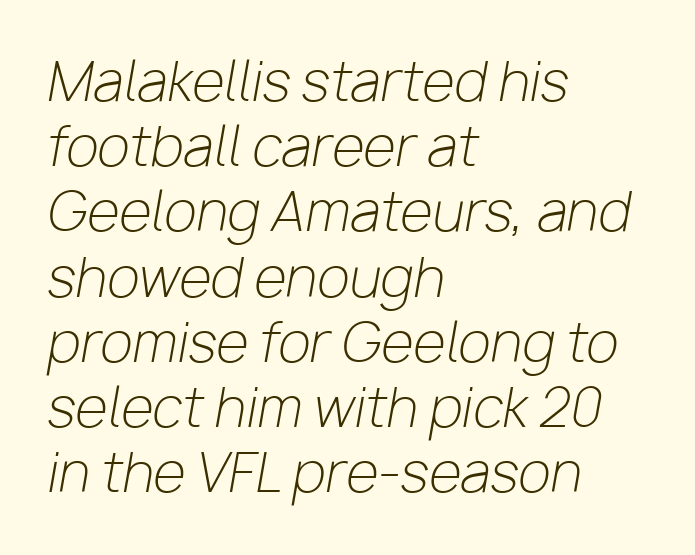
Default kerning and tracking; the words read as compact shapes. These lines were composed using italics. These lines are rendered in a variable-pitch font. Bare-footed words on every line. Teacher's note: observe the even left margin — that is flush-left alignment. Vertical stems look standard width or narrower in stroke.
